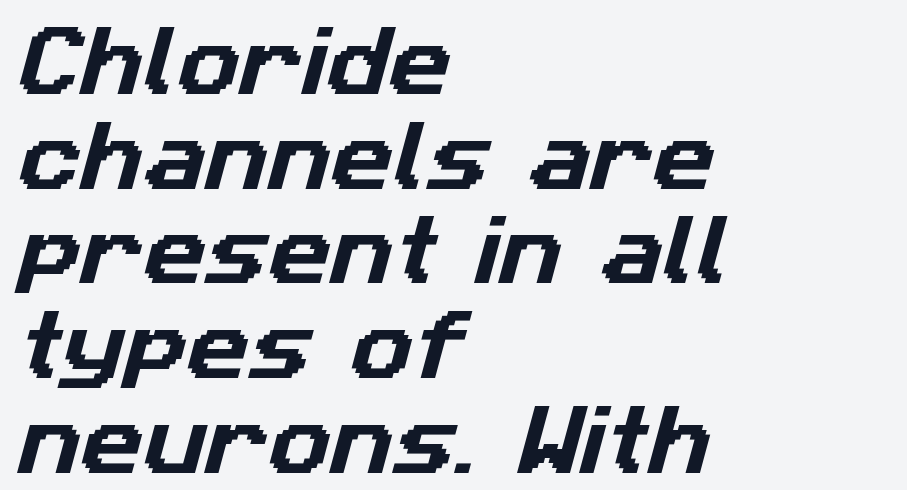
{"serif": "no", "width": "normal", "stroke_contrast": "low", "x_height": "medium", "monospaced": "no", "underline": "no", "align": "left", "line_spacing_ratio": 1.23, "letter_spacing": "normal", "letter_spacing_em": 0.0, "glyph_px": 77}
